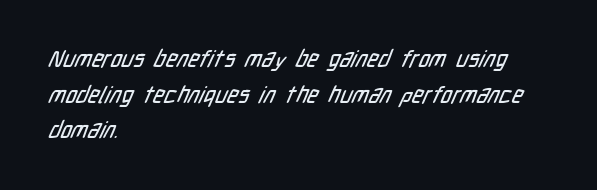
One-word summary of the alignment: left. The face used here is rendered with its standard letterfit. Does the leading feel generous? No, just average. Just letters on the line, the space beneath them empty.
